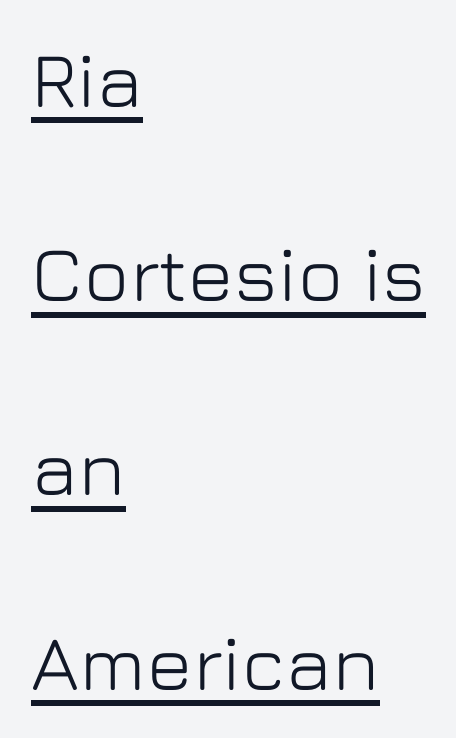
The image shows 78 px sans-serif type, upright; set left-aligned, loose line spacing (2.49x), normal letter spacing, underlined; low stroke contrast and a medium x-height.
